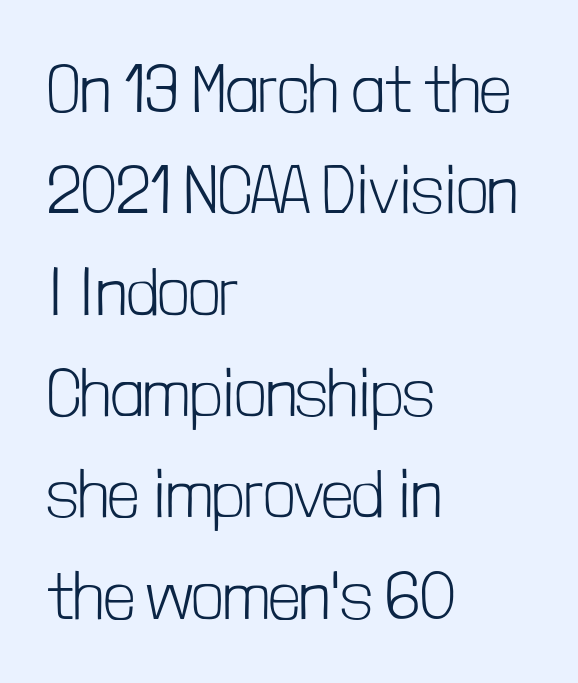
Q: Is the text bold? A: No.
Q: Is the text italic (slanted)? A: No, it is upright.
Q: Is the typeface a serif or a sans-serif typeface? A: Sans-serif.
Q: Is the text underlined? A: No.
Q: How is the paragraph aligned? A: Left-aligned.
Q: Is the spacing between letters normal or unusually wide? A: Normal.
Q: Is the spacing between lines tight, normal or loose? A: Normal.
Q: Width (condensed, normal, or wide)? A: Condensed.
Q: Stroke contrast? A: Low.
Q: x-height? A: Medium.
Q: Monospaced? A: No.
